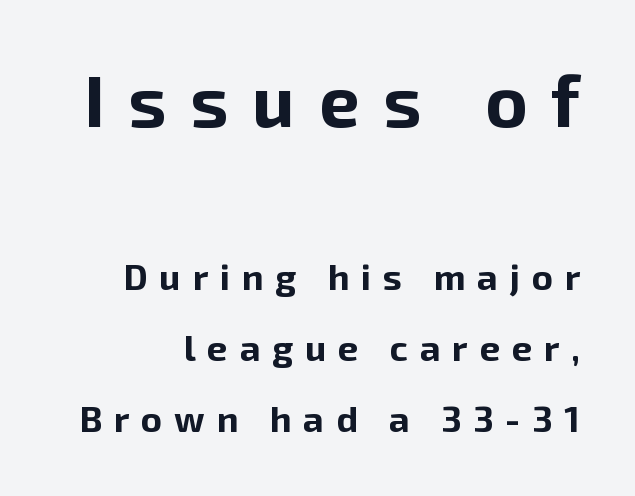
Leading is clearly above the norm, producing a sparse column. In terms of letterform style, serifs are entirely absent. The zone under the glyphs is completely vacant. Character size in the leading block exceeds that of the trailing block.
